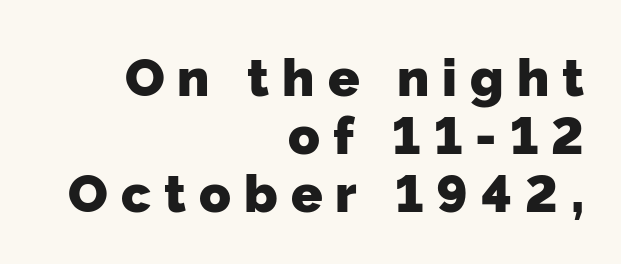
These lines are rendered in a variable-pitch font. The face used here has the dense, thick strokes of a bold. I'd call this a sans setting — the letters go barefoot. Loose tracking; the words dissolve into strings of separated letters. Honestly, there is no underline to notice here at all.
